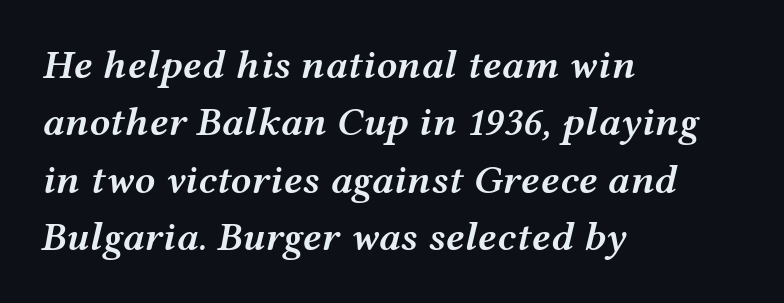
Horizontal bands of white between lines are of average thickness. Is this a fixed-width face? No — the glyphs have proportional, varying widths. The font's italic variant was chosen for this text. Stroke thickness is moderately raised; the sample reads as semibold. Alignment: flush left. Honestly, there is no underline to notice here at all.
